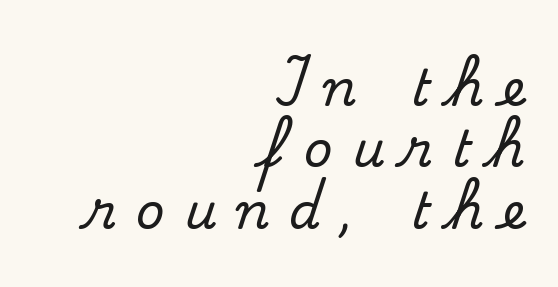
{"width": "normal", "stroke_contrast": "medium", "x_height": "small", "monospaced": "no", "underline": "no", "align": "right", "line_spacing_ratio": 1.23, "letter_spacing": "wide", "letter_spacing_em": 0.39, "glyph_px": 50}
